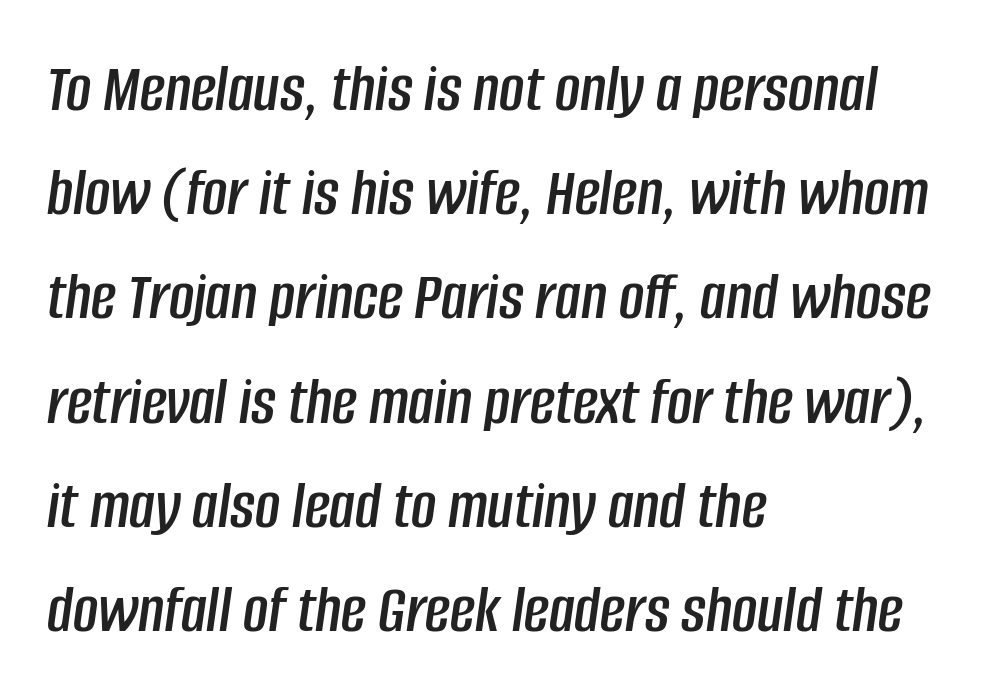
This sample has the flowing, uneven cadence of proportional lettering. Does extra space separate the letters? No, they use regular spacing. Each line starts at the same left margin while the right side varies. The face used here has a pronounced slope to its letters.
